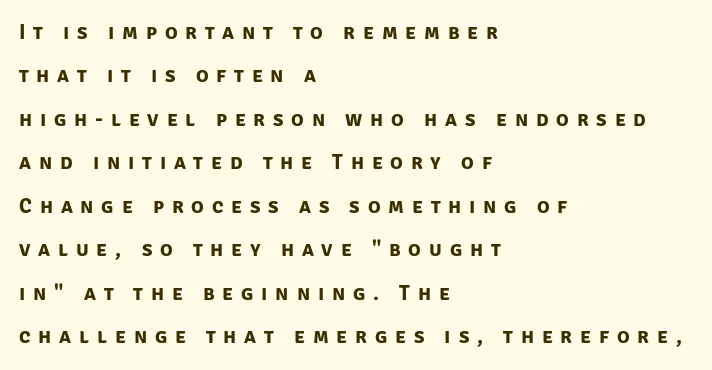
Q: Is the text bold? A: Yes.
Q: Is the text underlined? A: No.
Q: How is the paragraph aligned? A: Left-aligned.
Q: Is the spacing between letters normal or unusually wide? A: Unusually wide.
Q: Is the spacing between lines tight, normal or loose? A: Loose.
